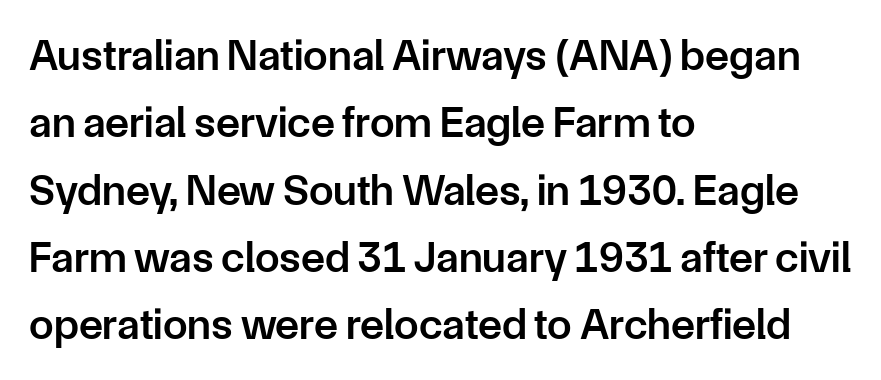
Q: Is the text bold? A: Semi-bold.
Q: Is the text italic (slanted)? A: No, it is upright.
Q: Is the typeface a serif or a sans-serif typeface? A: Sans-serif.
Q: Is the text underlined? A: No.
Q: How is the paragraph aligned? A: Left-aligned.
Q: Is the spacing between letters normal or unusually wide? A: Normal.
Q: Is the spacing between lines tight, normal or loose? A: Normal.
Q: Width (condensed, normal, or wide)? A: Normal.
Q: Stroke contrast? A: Low.
Q: x-height? A: Medium.
Q: Monospaced? A: No.
